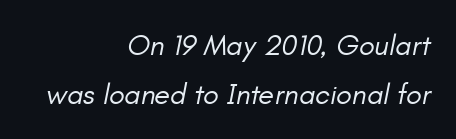
The weight tops out at a normal text grade. These lines keep a tight, regular rhythm from letter to letter. The typography opts for an oblique posture over an upright one. Varying glyph widths throughout — classic text-font behaviour.
